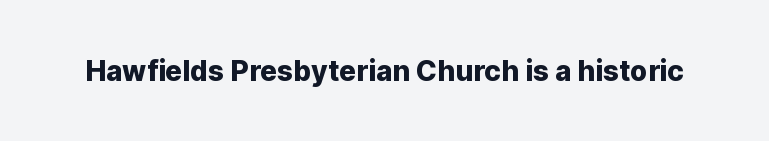
Q: Is the text italic (slanted)? A: No, it is upright.
Q: Is the typeface a serif or a sans-serif typeface? A: Sans-serif.
Q: Is the text underlined? A: No.
Q: Is the spacing between letters normal or unusually wide? A: Normal.
Q: Width (condensed, normal, or wide)? A: Normal.
Q: Stroke contrast? A: Low.
Q: x-height? A: Medium.
Q: Monospaced? A: No.
